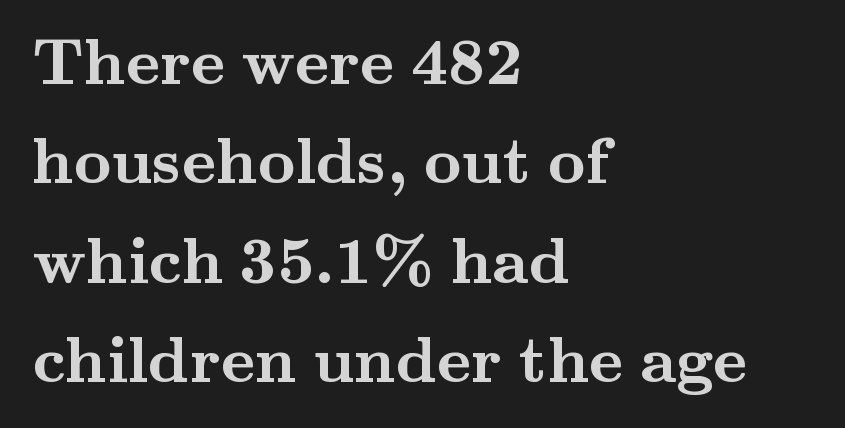
Q: Is the text bold? A: Yes.
Q: Is the text italic (slanted)? A: No, it is upright.
Q: Is the typeface a serif or a sans-serif typeface? A: Serif.
Q: Is the text underlined? A: No.
Q: How is the paragraph aligned? A: Left-aligned.
Q: Is the spacing between letters normal or unusually wide? A: Normal.
Q: Is the spacing between lines tight, normal or loose? A: Normal.
Q: Width (condensed, normal, or wide)? A: Wide.
Q: Stroke contrast? A: Medium.
Q: x-height? A: Small.
Q: Monospaced? A: No.
